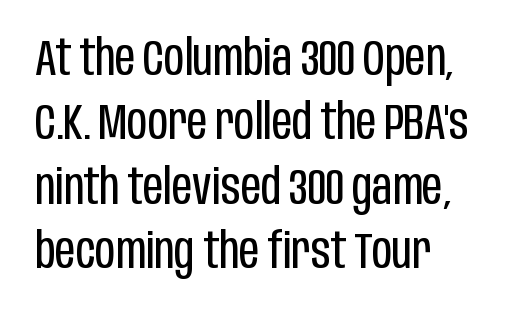
The strip under each line holds only bare page. Type style note: lacks serifs. No chunkiness to these letters — they're not bold. Here the designer chose a conventional face with non-uniform glyph widths.
